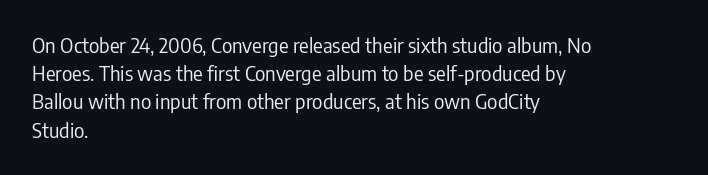
The image shows 20 px text type, upright; set left-aligned, normal line spacing (1.41x), normal letter spacing, not underlined.
